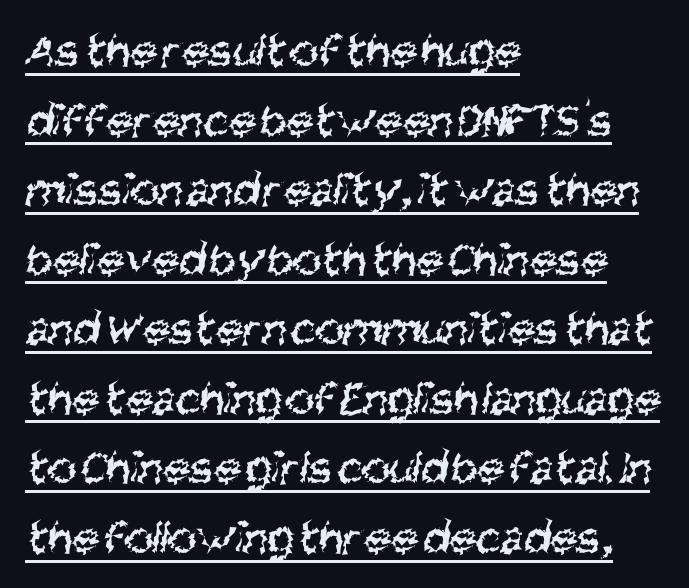
{"serif": "no", "bold": "no", "weight": "regular", "width": "condensed", "stroke_contrast": "medium", "x_height": "large", "monospaced": "no", "underline": "yes", "align": "left", "line_spacing": "normal", "line_spacing_ratio": 1.42, "letter_spacing": "normal", "letter_spacing_em": 0.0, "glyph_px": 49}
